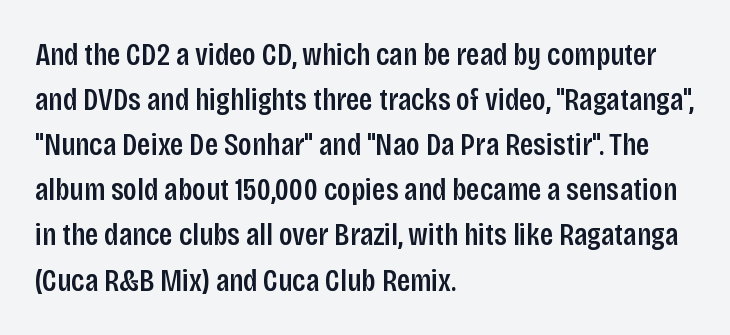
The image shows 32 px condensed sans-serif type, upright; set left-aligned, normal line spacing (1.41x), normal letter spacing, not underlined; low stroke contrast and a large x-height.
